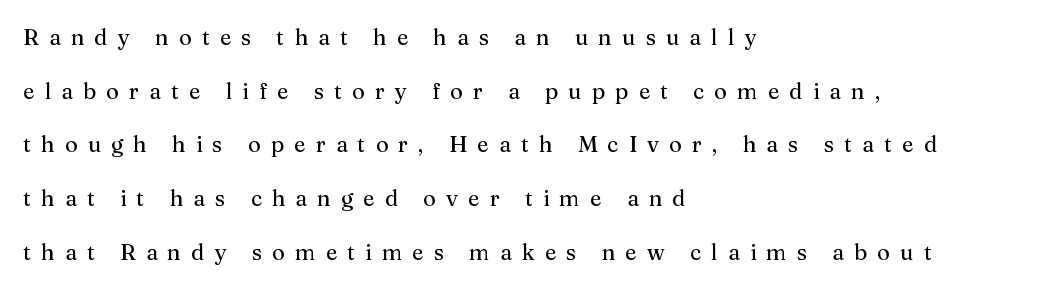
Q: Is the text italic (slanted)? A: No, it is upright.
Q: Is the text underlined? A: No.
Q: How is the paragraph aligned? A: Left-aligned.
Q: Is the spacing between letters normal or unusually wide? A: Unusually wide.
Q: Is the spacing between lines tight, normal or loose? A: Loose.
